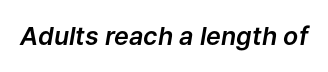
Q: Is the text italic (slanted)? A: Yes, it leans right by about 9 degrees.
Q: Is the text underlined? A: No.
Q: Is the spacing between letters normal or unusually wide? A: Normal.
